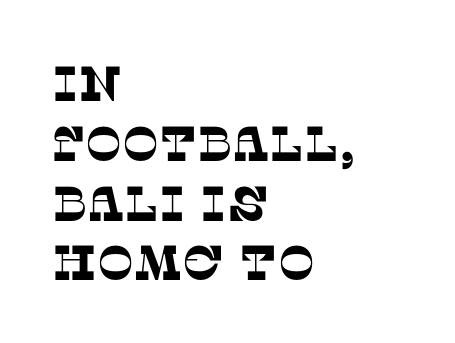
The image shows 49 px serif type; set left-aligned, line spacing 1.22x, normal letter spacing, not underlined; low stroke contrast and a large x-height.
